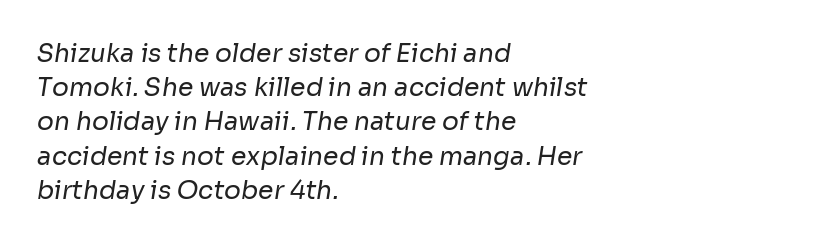
The image shows 25 px text type; set left-aligned, normal line spacing (1.37x), normal letter spacing, not underlined.
